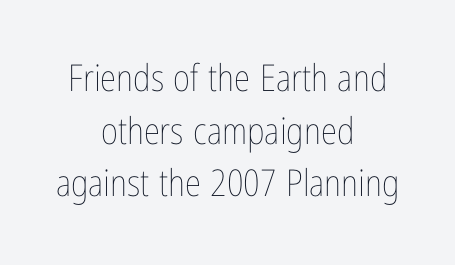
The image shows 37 px thin, condensed type, upright; set centered, normal line spacing (1.42x), normal letter spacing, not underlined; low stroke contrast and a medium x-height.
